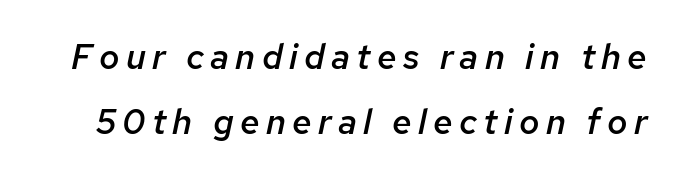
The passage shown is semibold, sitting just below true bold. Think of a printed novel: that variable character pitch is what you see here. A bare baseline throughout the passage. The lettering tilts uniformly, giving the passage an italic look.
